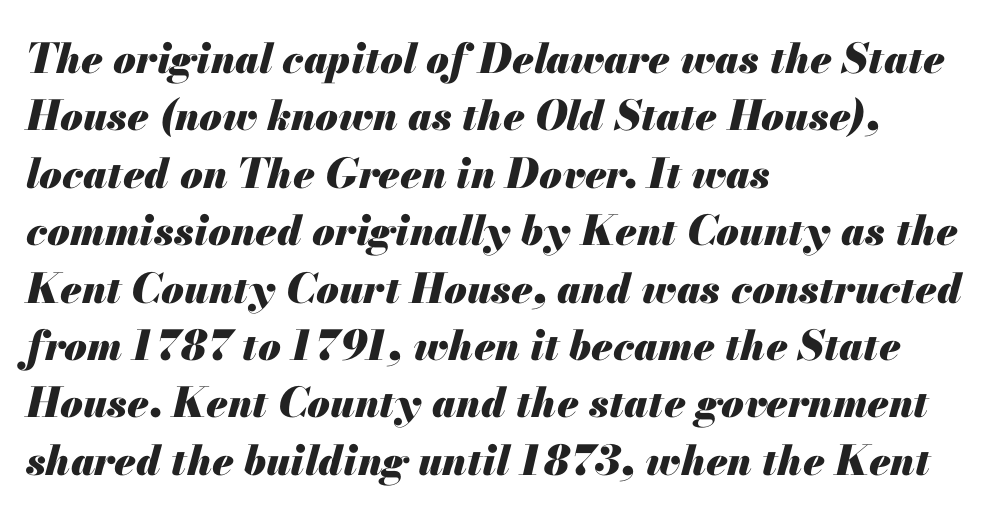
{"italic": "yes", "lean": "right", "slant_degrees": 13, "bold": "yes", "weight": "heavy", "width": "normal", "stroke_contrast": "medium", "x_height": "small", "monospaced": "no", "underline": "no", "align": "left", "line_spacing": "normal", "line_spacing_ratio": 1.4, "letter_spacing": "normal", "letter_spacing_em": 0.0, "glyph_px": 41}
